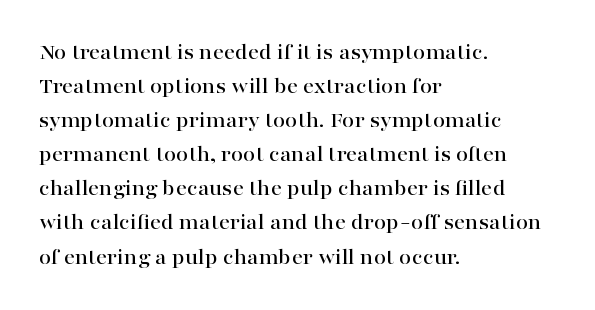
{"italic": "no", "underline": "no", "align": "left", "line_spacing": "normal", "line_spacing_ratio": 1.55, "letter_spacing": "normal", "letter_spacing_em": 0.0, "glyph_px": 22}
